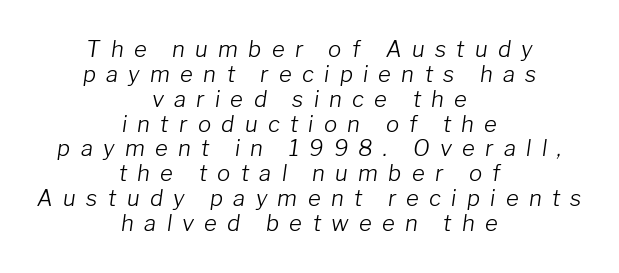
Q: Is the text bold? A: No.
Q: Is the text italic (slanted)? A: Yes, it leans right by about 8 degrees.
Q: Is the text underlined? A: No.
Q: How is the paragraph aligned? A: Centered.
Q: Is the spacing between letters normal or unusually wide? A: Unusually wide.
Q: Is the spacing between lines tight, normal or loose? A: Tight.
